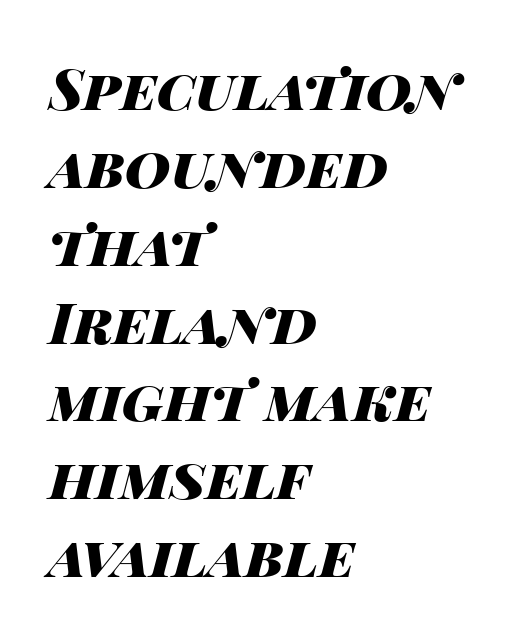
The ragged edge is on the right, which tells us the setting is flush left. Compared with typical paragraphs, the rows here are spaced about the same. Letter spacing: default. Looking at the ascenders, they clearly lean.
